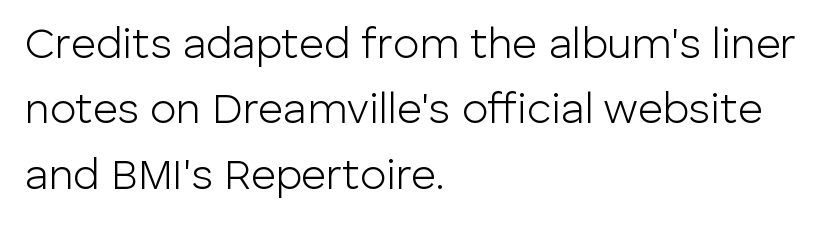
The image shows 43 px light sans-serif type, upright; set left-aligned, normal line spacing (1.52x), normal letter spacing, not underlined; low stroke contrast and a medium x-height.
